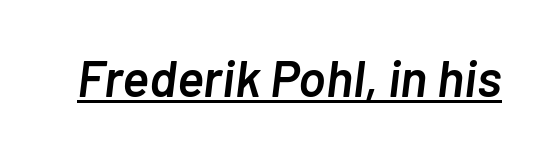
The image shows 51 px semibold type, italic (leaning right); set normal letter spacing, underlined; low stroke contrast and a medium x-height.
